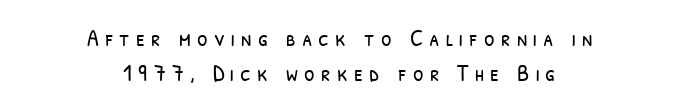
Q: Is the text bold? A: No.
Q: Is the text underlined? A: No.
Q: How is the paragraph aligned? A: Centered.
Q: Is the spacing between letters normal or unusually wide? A: Unusually wide.
Q: Is the spacing between lines tight, normal or loose? A: Normal.
